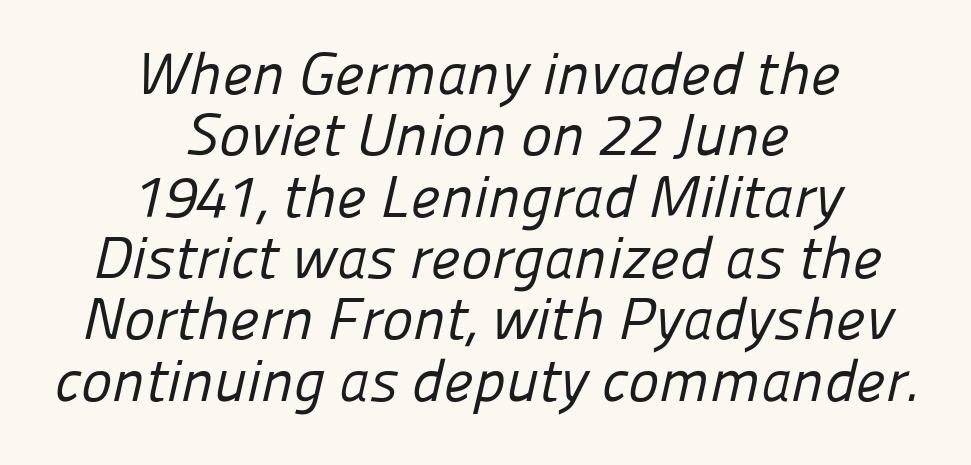
{"serif": "no", "bold": "no", "weight": "regular", "width": "normal", "stroke_contrast": "low", "x_height": "medium", "monospaced": "no", "underline": "no", "align": "center", "line_spacing": "tight", "line_spacing_ratio": 1.04, "letter_spacing": "normal", "letter_spacing_em": 0.0, "glyph_px": 59}
